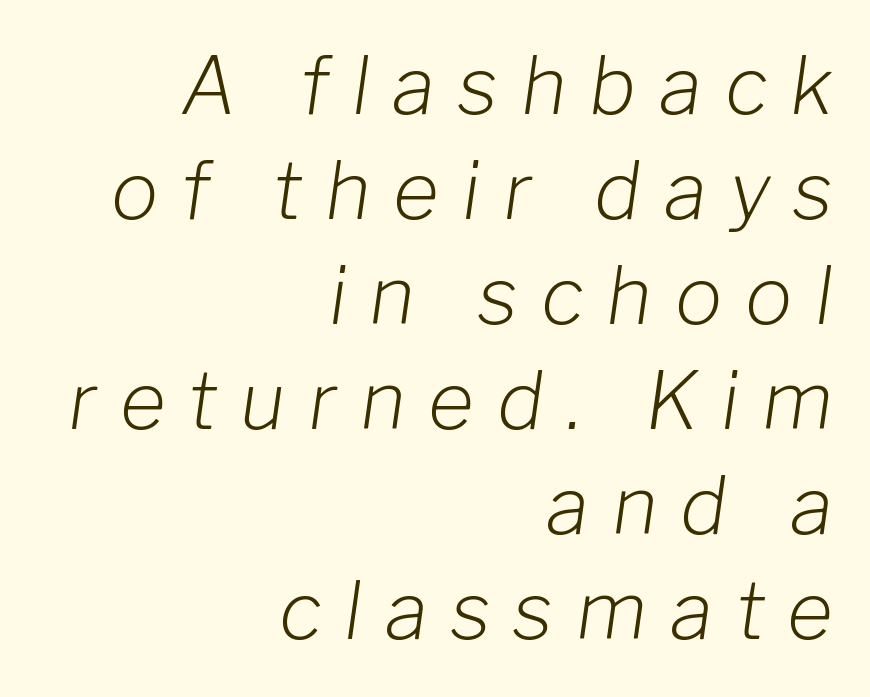
The image shows 79 px light type, italic (leaning right); set right-aligned, normal line spacing (1.33x), unusually wide letter spacing (+0.29 em), not underlined; low stroke contrast and a medium x-height.
